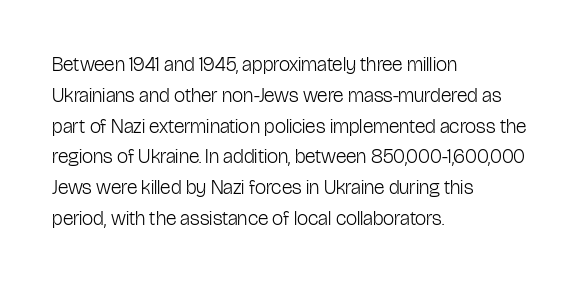
Q: Is the text bold? A: No.
Q: Is the text italic (slanted)? A: No, it is upright.
Q: Is the text underlined? A: No.
Q: How is the paragraph aligned? A: Left-aligned.
Q: Is the spacing between letters normal or unusually wide? A: Normal.
Q: Is the spacing between lines tight, normal or loose? A: Normal.
